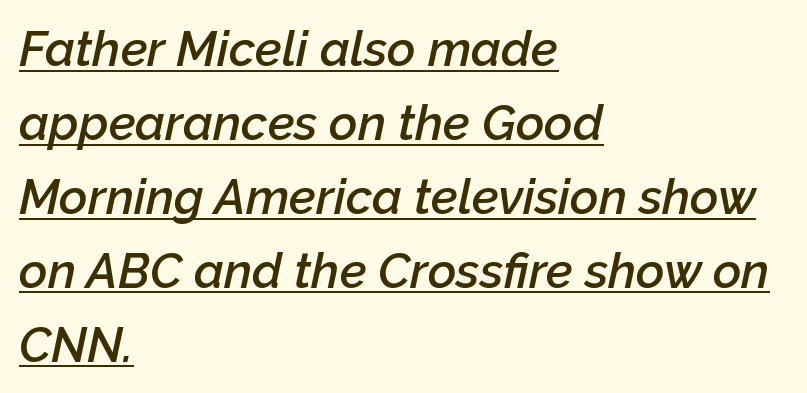
The passage shown stacks its lines at a standard gap. This sample uses an oblique cut, with every glyph tilted off the vertical. The font is running at a semibold setting, under full bold. Character widths vary here, with narrow letters taking less room than wide ones.
